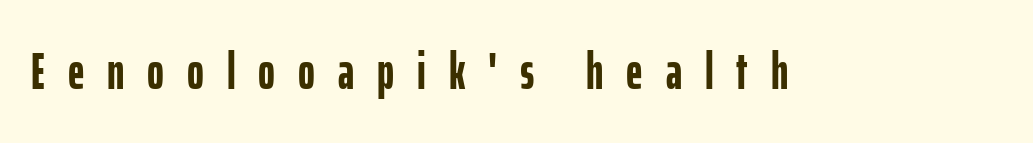
Q: Is the text bold? A: Yes.
Q: Is the text italic (slanted)? A: No, it is upright.
Q: Is the typeface a serif or a sans-serif typeface? A: Sans-serif.
Q: Is the text underlined? A: No.
Q: Is the spacing between letters normal or unusually wide? A: Unusually wide.
Q: Width (condensed, normal, or wide)? A: Condensed.
Q: Stroke contrast? A: Low.
Q: x-height? A: Medium.
Q: Monospaced? A: No.
